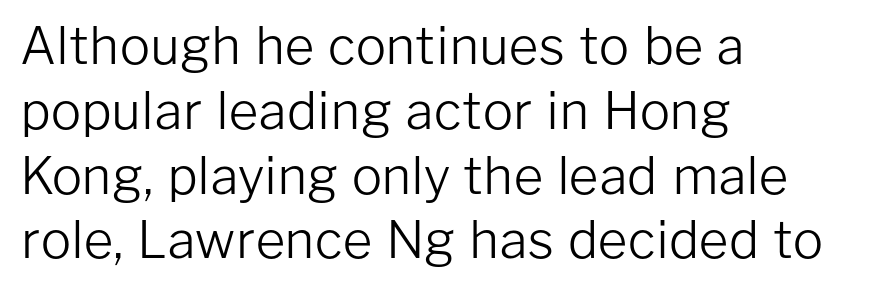
The image shows 51 px light sans-serif type, upright; set left-aligned, normal line spacing (1.27x), normal letter spacing, not underlined; low stroke contrast and a medium x-height.
